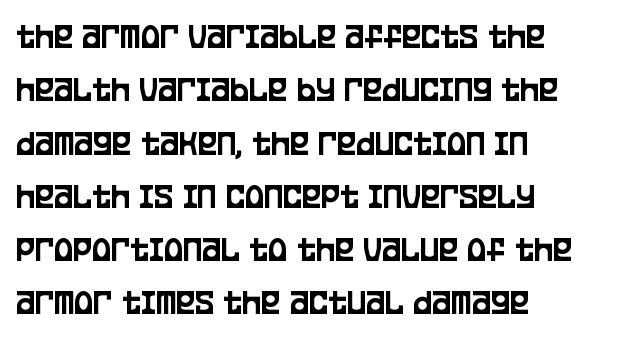
Q: Is the text italic (slanted)? A: No, it is upright.
Q: Is the typeface a serif or a sans-serif typeface? A: Sans-serif.
Q: Is the text underlined? A: No.
Q: How is the paragraph aligned? A: Left-aligned.
Q: Is the spacing between letters normal or unusually wide? A: Normal.
Q: Is the spacing between lines tight, normal or loose? A: Normal.
Q: Width (condensed, normal, or wide)? A: Condensed.
Q: Stroke contrast? A: Low.
Q: x-height? A: Large.
Q: Monospaced? A: No.
